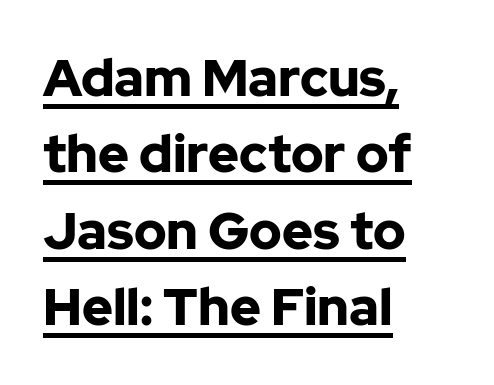
Q: Is the text bold? A: Yes.
Q: Is the text italic (slanted)? A: No, it is upright.
Q: Is the typeface a serif or a sans-serif typeface? A: Sans-serif.
Q: Is the text underlined? A: Yes.
Q: How is the paragraph aligned? A: Left-aligned.
Q: Is the spacing between letters normal or unusually wide? A: Normal.
Q: Is the spacing between lines tight, normal or loose? A: Normal.
Q: Width (condensed, normal, or wide)? A: Normal.
Q: Stroke contrast? A: Low.
Q: x-height? A: Medium.
Q: Monospaced? A: No.
